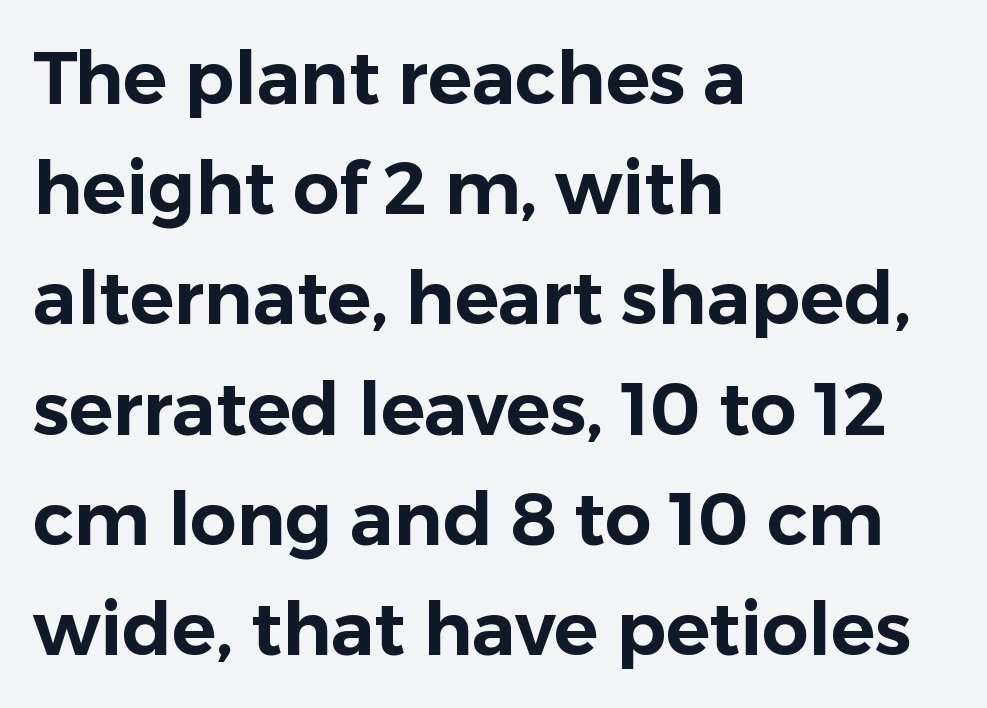
Vertical strokes here are truly vertical. One glance says typical: line gaps are just what's usual. The space beneath each line is pristine and unruled. The letters carry no serifs — their stems end cleanly without finishing strokes. You could not count columns in this text — the font is proportionally spaced. These lines keep a tight, regular rhythm from letter to letter.
